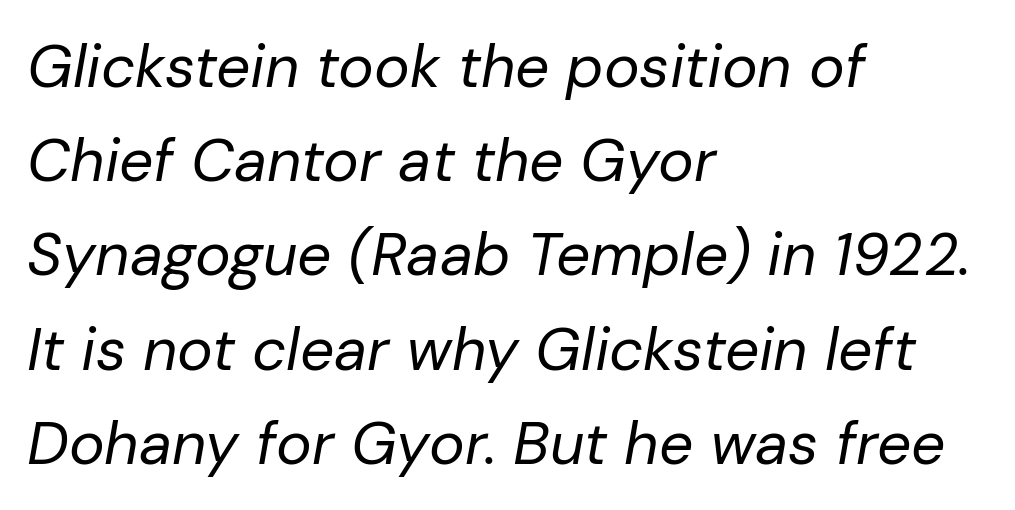
Q: Is the text bold? A: No.
Q: Is the text italic (slanted)? A: Yes, it leans right by about 10 degrees.
Q: Is the text underlined? A: No.
Q: How is the paragraph aligned? A: Left-aligned.
Q: Is the spacing between letters normal or unusually wide? A: Normal.
Q: Is the spacing between lines tight, normal or loose? A: Normal.
Q: Width (condensed, normal, or wide)? A: Normal.
Q: Stroke contrast? A: Low.
Q: x-height? A: Medium.
Q: Monospaced? A: No.
